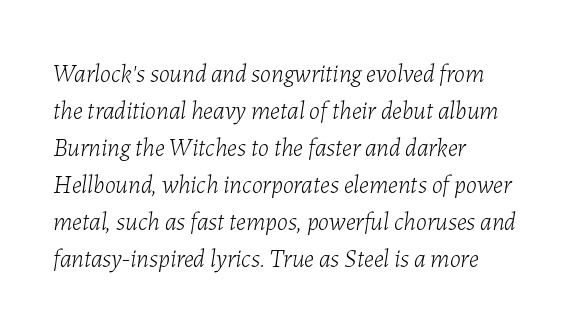
Alignment: flush left. Ink coverage per letter is moderate at most. Unmarked baselines from the first word to the last. Is the type slanted? Yes — the strokes lean at a clear angle. Caption: standard tracking, unaltered. A typesetter would call this leading conventional body-copy spacing.
